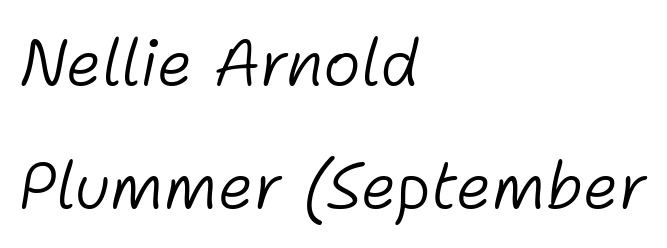
Q: Is the text bold? A: No.
Q: Is the text italic (slanted)? A: Yes, it leans right by about 11 degrees.
Q: Is the text underlined? A: No.
Q: How is the paragraph aligned? A: Left-aligned.
Q: Is the spacing between letters normal or unusually wide? A: Normal.
Q: Is the spacing between lines tight, normal or loose? A: Loose.
Q: Width (condensed, normal, or wide)? A: Normal.
Q: Stroke contrast? A: Low.
Q: x-height? A: Medium.
Q: Monospaced? A: No.
